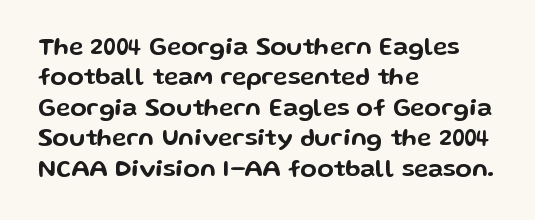
Unmarked baselines from the first word to the last. Short and long lines alike share a common starting point at left. The horizontal fit of the characters is conventional and even. Leading matches the norm, producing a regular column. In terms of posture, this sample is upright.
